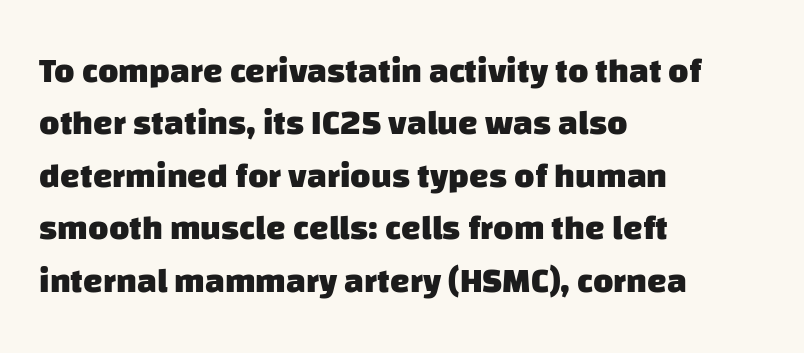
Q: Is the text bold? A: Yes.
Q: Is the typeface a serif or a sans-serif typeface? A: Sans-serif.
Q: Is the text underlined? A: No.
Q: How is the paragraph aligned? A: Left-aligned.
Q: Is the spacing between letters normal or unusually wide? A: Normal.
Q: Is the spacing between lines tight, normal or loose? A: Normal.
Q: Width (condensed, normal, or wide)? A: Normal.
Q: Stroke contrast? A: Low.
Q: x-height? A: Large.
Q: Monospaced? A: No.
